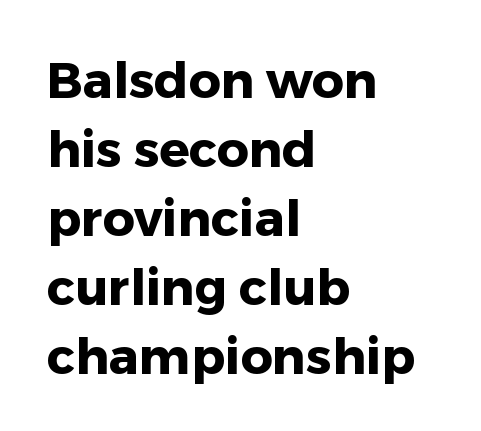
{"serif": "no", "italic": "no", "bold": "yes", "weight": "heavy", "width": "normal", "stroke_contrast": "low", "x_height": "medium", "monospaced": "no", "underline": "no", "align": "left", "line_spacing": "normal", "line_spacing_ratio": 1.38, "letter_spacing": "normal", "letter_spacing_em": 0.0, "glyph_px": 50}
